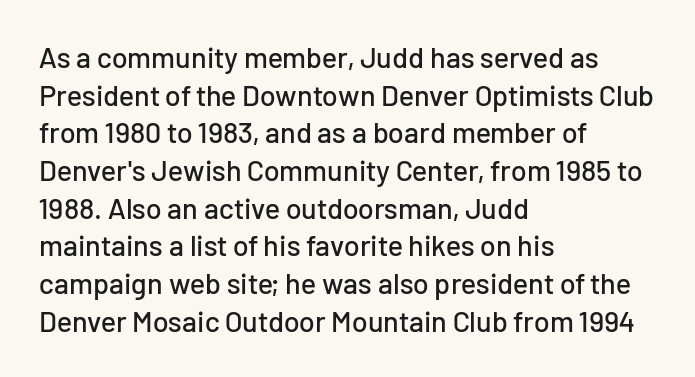
{"serif": "no", "italic": "no", "width": "normal", "stroke_contrast": "low", "x_height": "medium", "monospaced": "no", "underline": "no", "align": "left", "line_spacing": "normal", "line_spacing_ratio": 1.3, "letter_spacing": "normal", "letter_spacing_em": 0.0, "glyph_px": 29}
